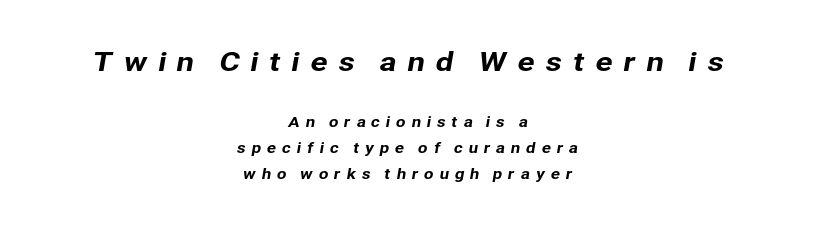
{"underline": "no", "align": "center", "line_spacing_ratio": 1.83, "letter_spacing": "wide", "letter_spacing_em": 0.39, "larger_block": "first", "size_ratio": 1.86, "glyph_px": 26}
